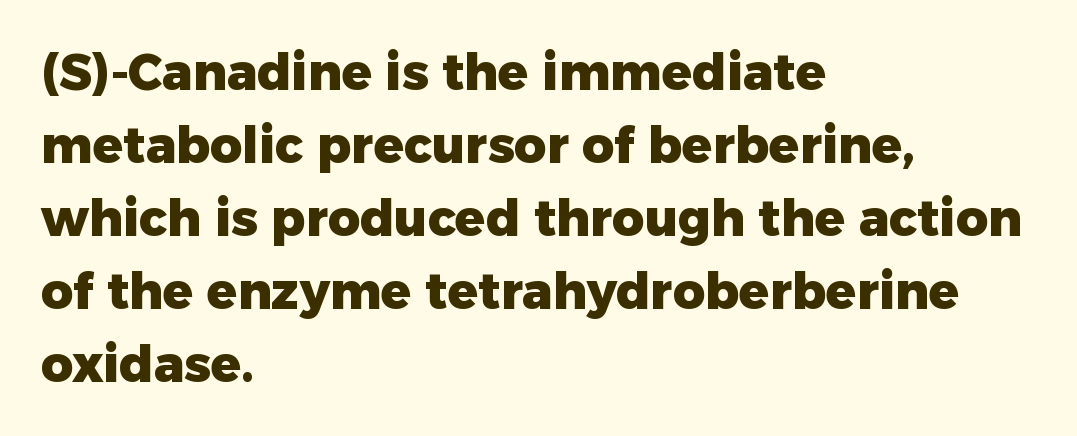
{"serif": "no", "italic": "no", "bold": "yes", "weight": "heavy", "width": "normal", "stroke_contrast": "low", "x_height": "medium", "monospaced": "no", "underline": "no", "align": "left", "line_spacing": "normal", "line_spacing_ratio": 1.46, "letter_spacing": "normal", "letter_spacing_em": 0.0, "glyph_px": 50}
